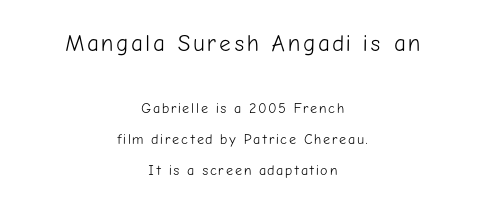
Q: Is the text bold? A: No.
Q: Is the text italic (slanted)? A: No, it is upright.
Q: Is the text underlined? A: No.
Q: How is the paragraph aligned? A: Centered.
Q: Is the spacing between lines tight, normal or loose? A: Loose.
Q: Which block of text is set in a larger size, the first (top) or the second (bottom)? A: The first (top) one.
